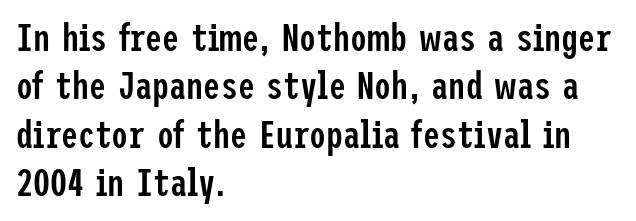
Q: Is the text bold? A: Semi-bold.
Q: Is the text italic (slanted)? A: No, it is upright.
Q: Is the typeface a serif or a sans-serif typeface? A: Sans-serif.
Q: Is the text underlined? A: No.
Q: How is the paragraph aligned? A: Left-aligned.
Q: Is the spacing between letters normal or unusually wide? A: Normal.
Q: Is the spacing between lines tight, normal or loose? A: Normal.
Q: Width (condensed, normal, or wide)? A: Condensed.
Q: Stroke contrast? A: Low.
Q: x-height? A: Medium.
